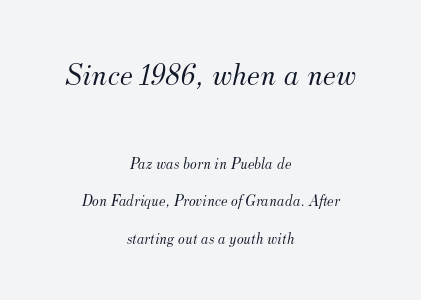
The passage shown is typed in a proportional face where columns would drift. Short note: letters normally spaced. Leftover space on each line is divided equally before and after the words. It's the slanting kind of type.
